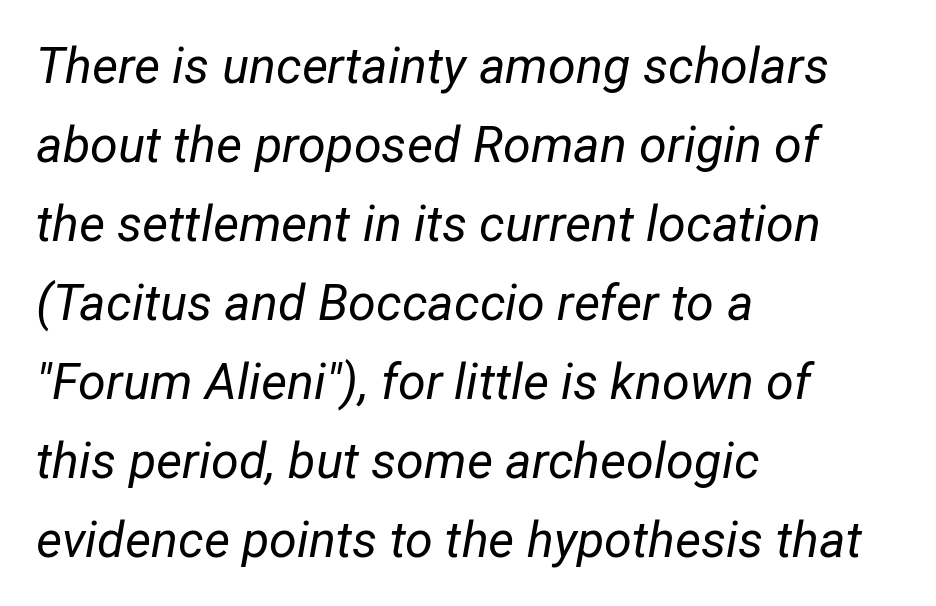
Q: Is the text bold? A: No.
Q: Is the text italic (slanted)? A: Yes, it leans right by about 12 degrees.
Q: Is the text underlined? A: No.
Q: How is the paragraph aligned? A: Left-aligned.
Q: Is the spacing between letters normal or unusually wide? A: Normal.
Q: Is the spacing between lines tight, normal or loose? A: Normal.
Q: Width (condensed, normal, or wide)? A: Normal.
Q: Stroke contrast? A: Low.
Q: x-height? A: Medium.
Q: Monospaced? A: No.
